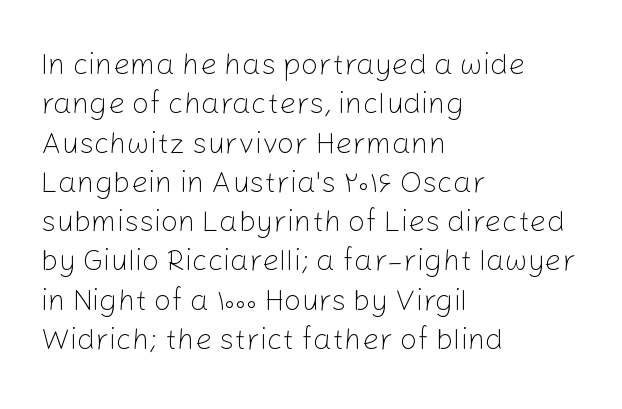
Anything drawn beneath the words? Only blank space. The rendering shows plain stroke endings on the letterforms — a sans-serif design. This rendering uses left alignment, leaving the right contour irregular. These lines were composed using upright roman letters. The letters advance in unequal steps, a hallmark of proportional type.
